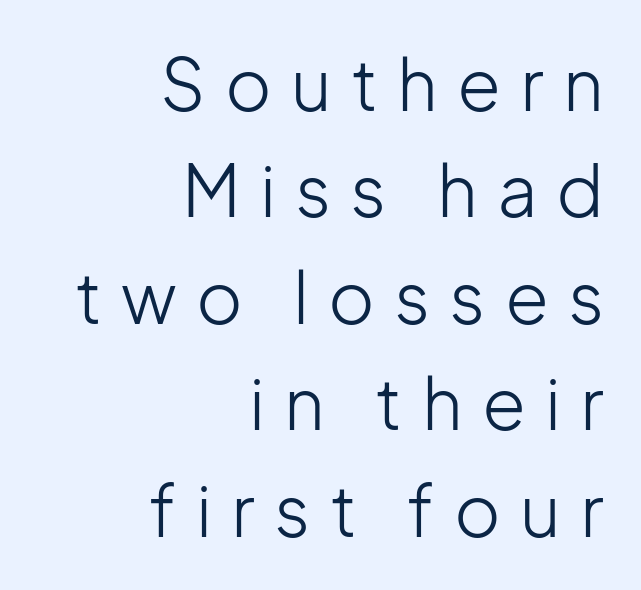
Q: Is the text bold? A: No.
Q: Is the text italic (slanted)? A: No, it is upright.
Q: Is the typeface a serif or a sans-serif typeface? A: Sans-serif.
Q: Is the text underlined? A: No.
Q: How is the paragraph aligned? A: Right-aligned.
Q: Is the spacing between letters normal or unusually wide? A: Unusually wide.
Q: Is the spacing between lines tight, normal or loose? A: Normal.
Q: Width (condensed, normal, or wide)? A: Normal.
Q: Stroke contrast? A: Low.
Q: x-height? A: Medium.
Q: Monospaced? A: No.
